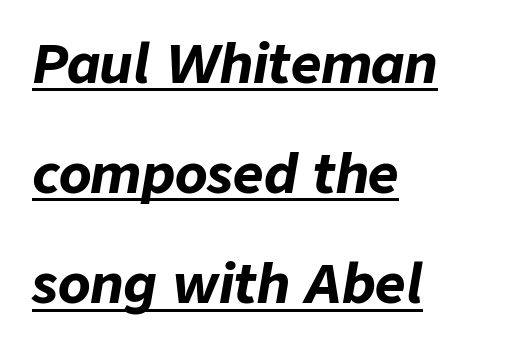
{"italic": "yes", "lean": "right", "slant_degrees": 9, "bold": "yes", "weight": "bold", "width": "normal", "stroke_contrast": "low", "x_height": "medium", "monospaced": "no", "underline": "yes", "align": "left", "line_spacing": "loose", "line_spacing_ratio": 2.08, "letter_spacing": "normal", "letter_spacing_em": 0.0, "glyph_px": 53}
